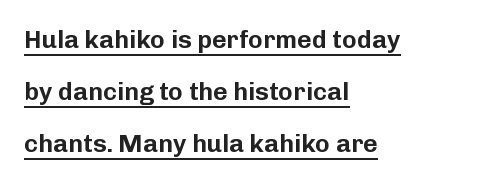
{"italic": "no", "underline": "yes", "align": "left", "line_spacing": "loose", "line_spacing_ratio": 2.09, "letter_spacing": "normal", "letter_spacing_em": 0.0, "glyph_px": 25}
